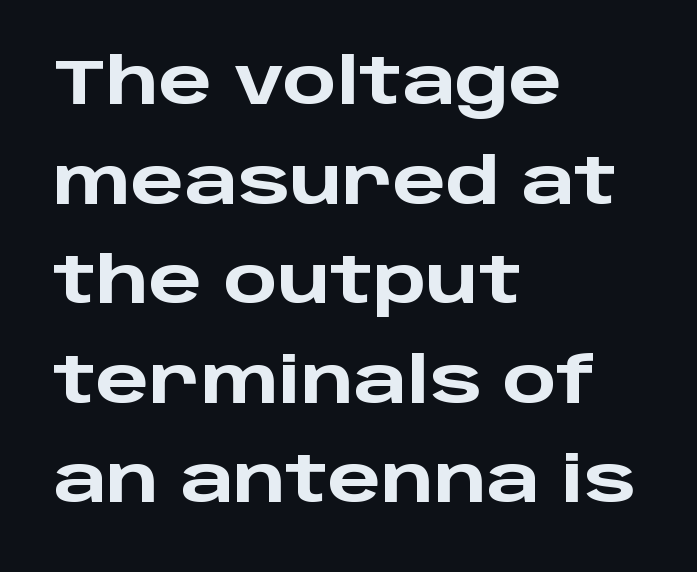
Default kerning and tracking; the words read as compact shapes. Honestly, the row spacing looks completely unremarkable. Nothing sits at the stroke ends, so this counts as sans-serif. This is the regular roman posture of the typeface. The passage shown is emphatically bold. Has an underline been added? It has not.
